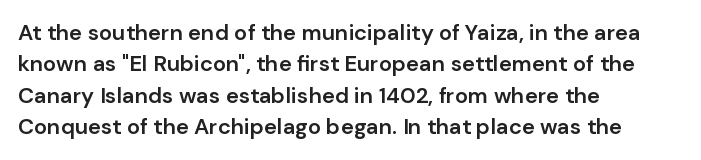
{"italic": "no", "bold": "semi", "underline": "no", "align": "left", "line_spacing": "normal", "line_spacing_ratio": 1.43, "letter_spacing": "normal", "letter_spacing_em": 0.0, "glyph_px": 22}
